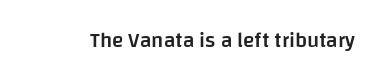
Q: Is the text bold? A: Semi-bold.
Q: Is the text italic (slanted)? A: No, it is upright.
Q: Is the text underlined? A: No.
Q: Is the spacing between letters normal or unusually wide? A: Normal.
